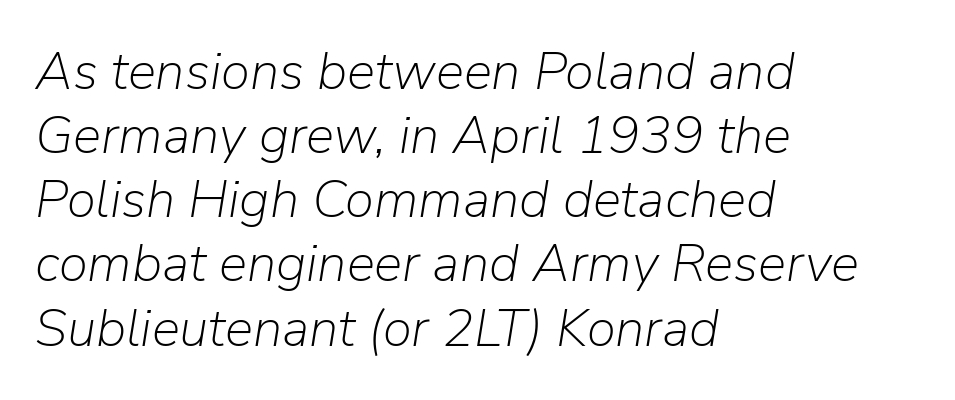
Every row of glyphs begins at an identical x-position on the left. The glyphs look as if they've been sheared to an angle. Look at the tracking — it's just the regular setting, nothing added. The cut favours lightness, reaching ordinary text weight at its darkest. Think of a printed novel: that variable character pitch is what you see here.
